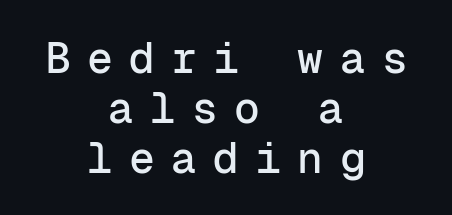
{"serif": "no", "italic": "no", "width": "normal", "stroke_contrast": "low", "x_height": "medium", "monospaced": "yes", "underline": "no", "align": "center", "line_spacing_ratio": 1.16, "letter_spacing": "wide", "letter_spacing_em": 0.38, "glyph_px": 43}
